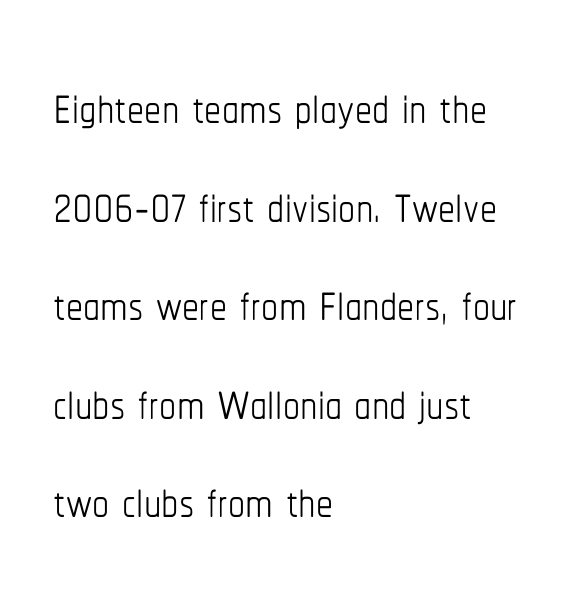
Q: Is the text bold? A: No.
Q: Is the text italic (slanted)? A: No, it is upright.
Q: Is the text underlined? A: No.
Q: How is the paragraph aligned? A: Left-aligned.
Q: Is the spacing between letters normal or unusually wide? A: Normal.
Q: Is the spacing between lines tight, normal or loose? A: Normal.
Q: Width (condensed, normal, or wide)? A: Condensed.
Q: Stroke contrast? A: Low.
Q: x-height? A: Medium.
Q: Monospaced? A: No.
